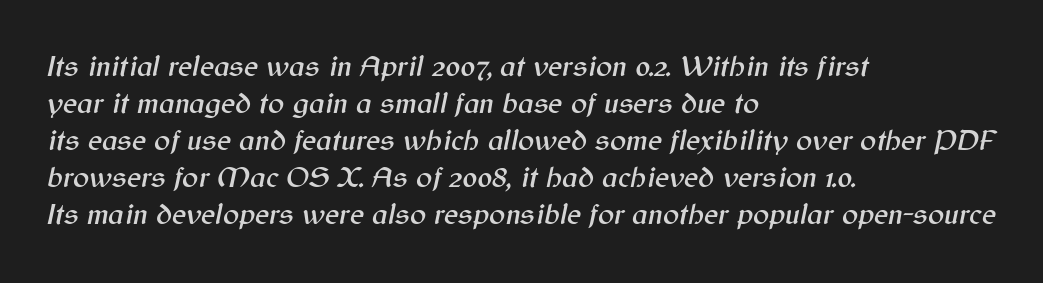
Q: Is the text italic (slanted)? A: Yes, it leans right by about 12 degrees.
Q: Is the text underlined? A: No.
Q: How is the paragraph aligned? A: Left-aligned.
Q: Is the spacing between letters normal or unusually wide? A: Normal.
Q: Width (condensed, normal, or wide)? A: Normal.
Q: Stroke contrast? A: Medium.
Q: x-height? A: Medium.
Q: Monospaced? A: No.
